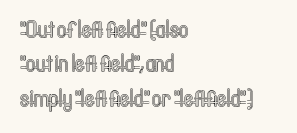
The image shows 23 px text type, upright; set left-aligned, normal line spacing (1.49x), normal letter spacing, not underlined.
